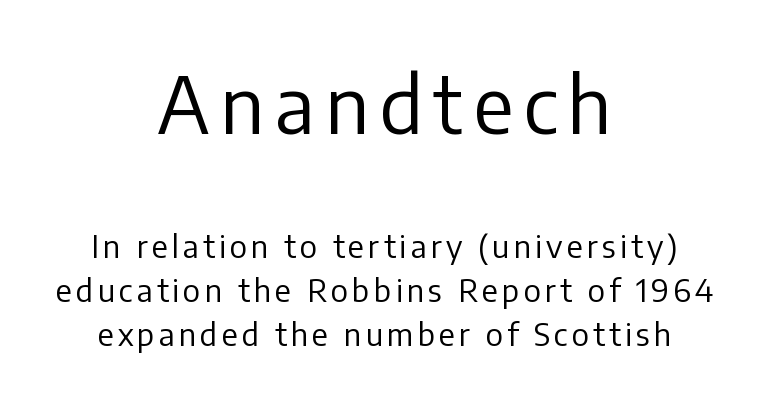
The image shows 78 px regular-weight sans-serif type, upright; set centered, normal line spacing (1.42x), not underlined; the first (top) block is 2.52x larger; low stroke contrast and a medium x-height.
